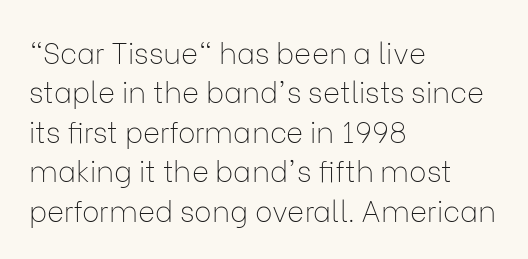
The image shows 29 px thin sans-serif type, upright; set left-aligned, normal line spacing (1.36x), normal letter spacing, not underlined; low stroke contrast and a medium x-height.
